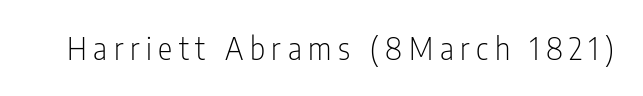
Q: Is the text bold? A: No.
Q: Is the text italic (slanted)? A: No, it is upright.
Q: Is the typeface a serif or a sans-serif typeface? A: Sans-serif.
Q: Is the text underlined? A: No.
Q: Is the spacing between letters normal or unusually wide? A: Unusually wide.
Q: Width (condensed, normal, or wide)? A: Condensed.
Q: Stroke contrast? A: Low.
Q: x-height? A: Medium.
Q: Monospaced? A: No.
